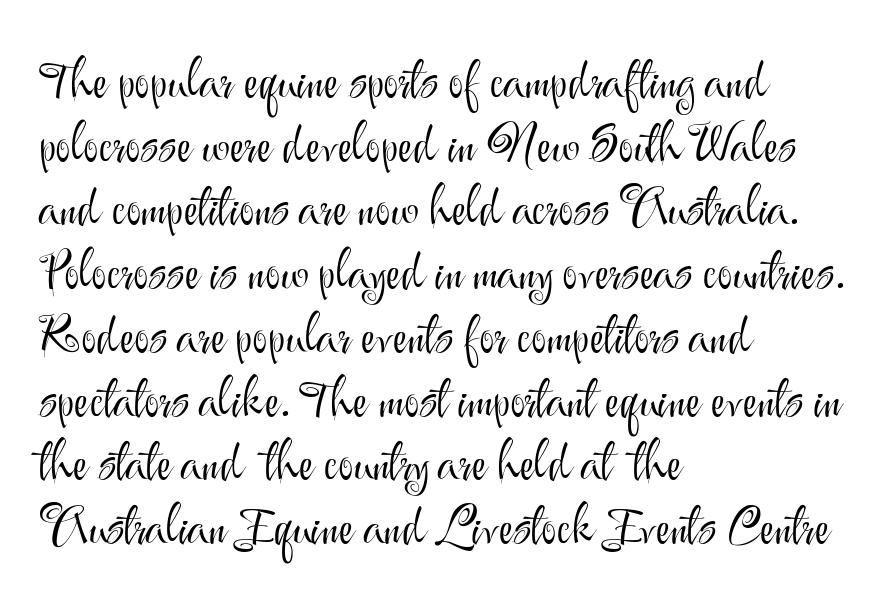
Q: Is the text bold? A: No.
Q: Is the typeface a serif or a sans-serif typeface? A: Sans-serif.
Q: Is the text underlined? A: No.
Q: How is the paragraph aligned? A: Left-aligned.
Q: Is the spacing between letters normal or unusually wide? A: Normal.
Q: Is the spacing between lines tight, normal or loose? A: Normal.
Q: Width (condensed, normal, or wide)? A: Normal.
Q: Stroke contrast? A: Medium.
Q: x-height? A: Small.
Q: Monospaced? A: No.
